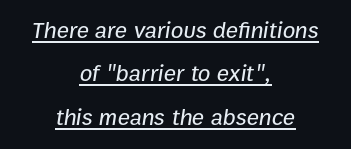
{"italic": "yes", "lean": "right", "slant_degrees": 9, "underline": "yes", "align": "center", "line_spacing_ratio": 1.89, "letter_spacing": "normal", "letter_spacing_em": 0.0, "glyph_px": 23}
